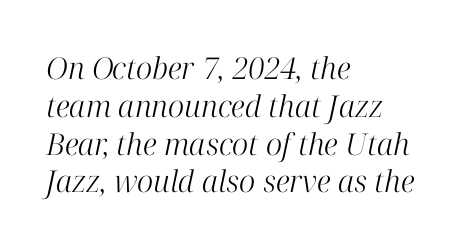
Quick note: interline space is typical. Do the characters align in a grid? No, the font is proportional. The words here are not underlined. The letterforms sit at book weight or below. You can tell from the footed stems that serif type was used.
